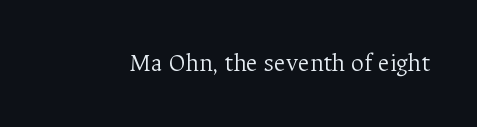
{"italic": "no", "bold": "no", "underline": "no", "letter_spacing": "normal", "letter_spacing_em": 0.0, "glyph_px": 25}
